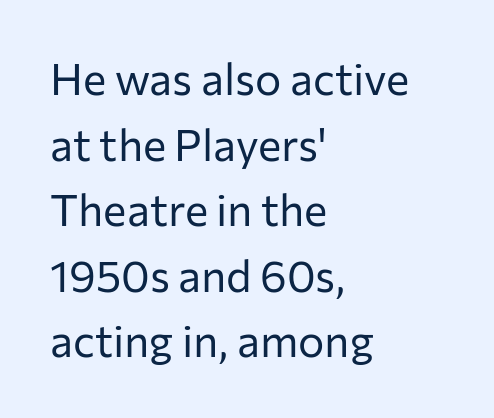
Q: Is the text bold? A: No.
Q: Is the text italic (slanted)? A: No, it is upright.
Q: Is the typeface a serif or a sans-serif typeface? A: Sans-serif.
Q: Is the text underlined? A: No.
Q: How is the paragraph aligned? A: Left-aligned.
Q: Is the spacing between letters normal or unusually wide? A: Normal.
Q: Is the spacing between lines tight, normal or loose? A: Normal.
Q: Width (condensed, normal, or wide)? A: Normal.
Q: Stroke contrast? A: Low.
Q: x-height? A: Medium.
Q: Monospaced? A: No.
